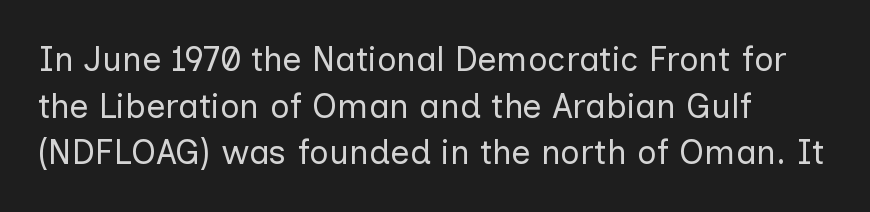
Q: Is the text bold? A: No.
Q: Is the text italic (slanted)? A: No, it is upright.
Q: Is the typeface a serif or a sans-serif typeface? A: Sans-serif.
Q: Is the text underlined? A: No.
Q: How is the paragraph aligned? A: Left-aligned.
Q: Is the spacing between letters normal or unusually wide? A: Normal.
Q: Is the spacing between lines tight, normal or loose? A: Normal.
Q: Width (condensed, normal, or wide)? A: Normal.
Q: Stroke contrast? A: Low.
Q: x-height? A: Medium.
Q: Monospaced? A: No.
